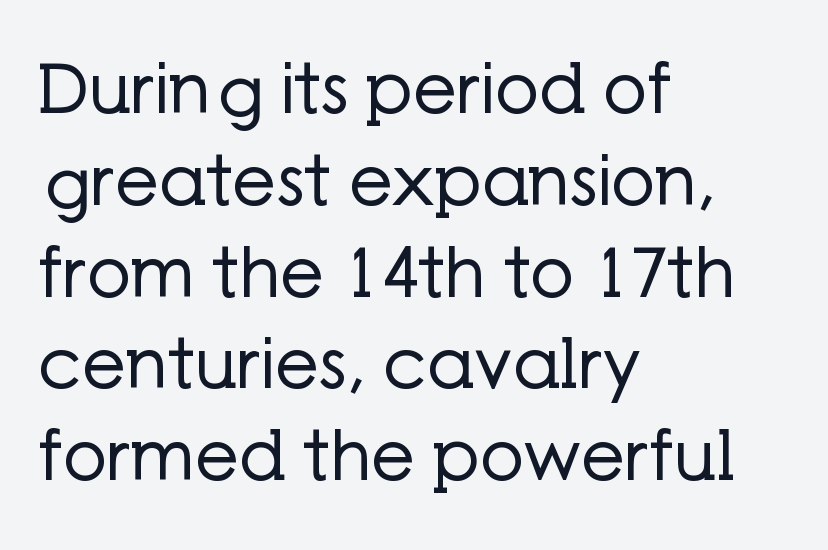
Spacing verdict: proportional, widths tailored to each character. Style check: upright. Evenly set lines give the paragraph a standard silhouette. Nobody drew a line under any word here. The characters display no serif detailing; their extremities are plain. Tracking value appears to be zero — textbook default spacing.
